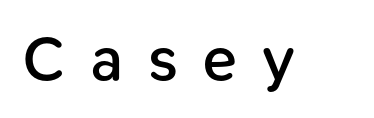
Q: Is the text bold? A: Semi-bold.
Q: Is the text italic (slanted)? A: No, it is upright.
Q: Is the typeface a serif or a sans-serif typeface? A: Sans-serif.
Q: Is the text underlined? A: No.
Q: Is the spacing between letters normal or unusually wide? A: Unusually wide.
Q: Width (condensed, normal, or wide)? A: Normal.
Q: Stroke contrast? A: Low.
Q: x-height? A: Medium.
Q: Monospaced? A: No.
